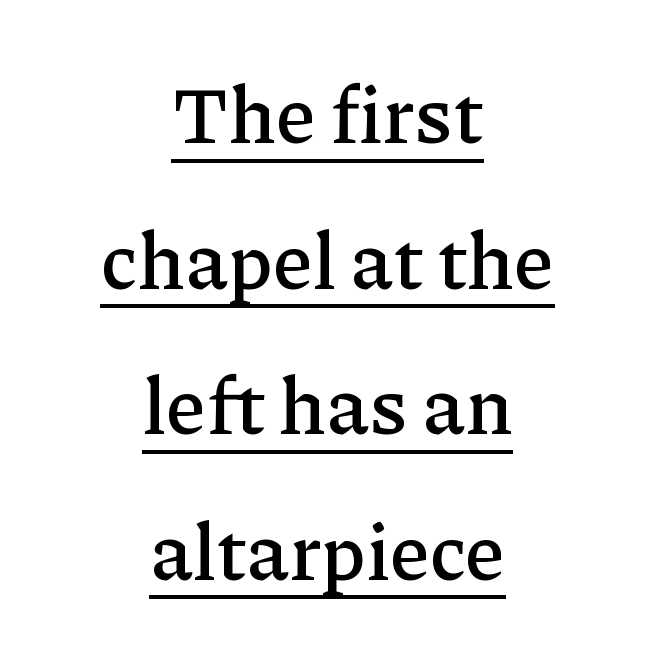
Horizontal alignment here is central, giving a formal, balanced look. Note: serifs present on the glyphs. The face used here is rendered with its standard letterfit. Underline: present.
